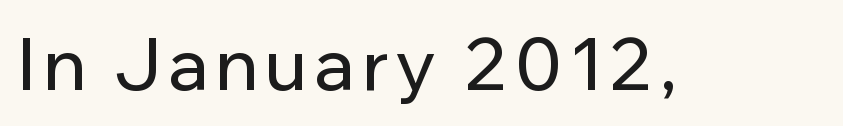
{"serif": "no", "italic": "no", "width": "normal", "stroke_contrast": "low", "x_height": "medium", "monospaced": "no", "underline": "no", "glyph_px": 72}
